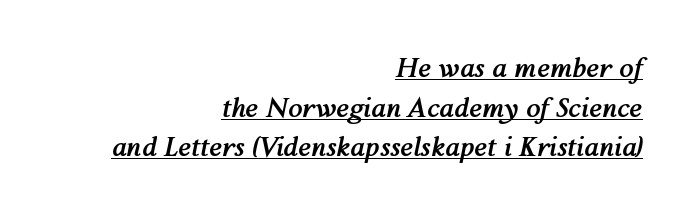
Q: Is the text bold? A: Yes.
Q: Is the text italic (slanted)? A: Yes, it leans right by about 12 degrees.
Q: Is the text underlined? A: Yes.
Q: How is the paragraph aligned? A: Right-aligned.
Q: Is the spacing between letters normal or unusually wide? A: Normal.
Q: Is the spacing between lines tight, normal or loose? A: Normal.
